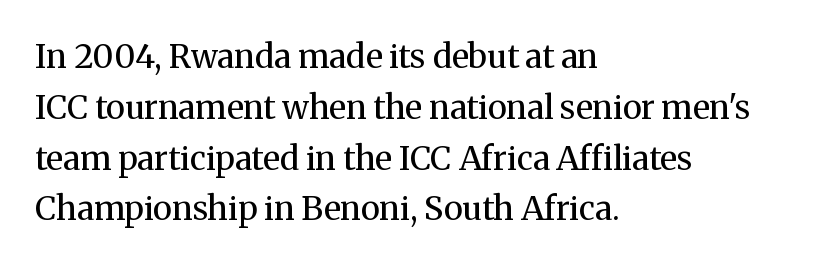
Q: Is the text bold? A: No.
Q: Is the text italic (slanted)? A: No, it is upright.
Q: Is the typeface a serif or a sans-serif typeface? A: Serif.
Q: Is the text underlined? A: No.
Q: How is the paragraph aligned? A: Left-aligned.
Q: Is the spacing between letters normal or unusually wide? A: Normal.
Q: Is the spacing between lines tight, normal or loose? A: Normal.
Q: Width (condensed, normal, or wide)? A: Normal.
Q: Stroke contrast? A: Medium.
Q: x-height? A: Medium.
Q: Monospaced? A: No.
